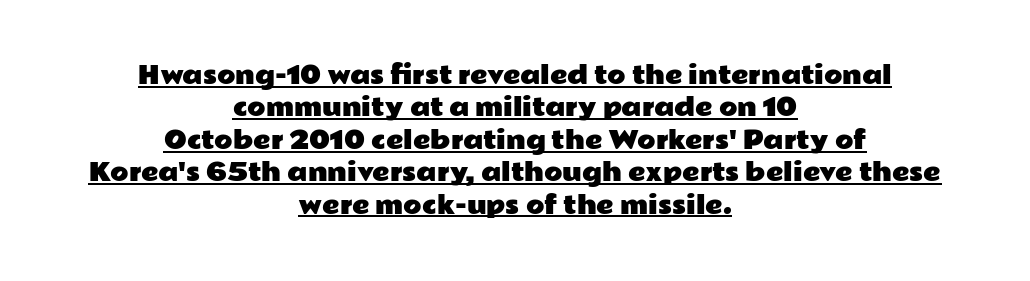
{"italic": "no", "underline": "yes", "align": "center", "line_spacing": "normal", "line_spacing_ratio": 1.35, "letter_spacing": "normal", "letter_spacing_em": 0.0, "glyph_px": 24}
